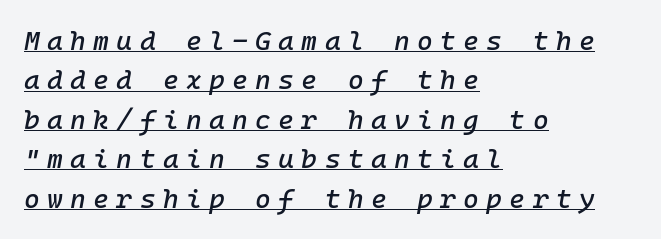
{"italic": "yes", "lean": "right", "slant_degrees": 10, "underline": "yes", "align": "left", "line_spacing": "normal", "line_spacing_ratio": 1.46, "letter_spacing": "wide", "letter_spacing_em": 0.27, "glyph_px": 27}
